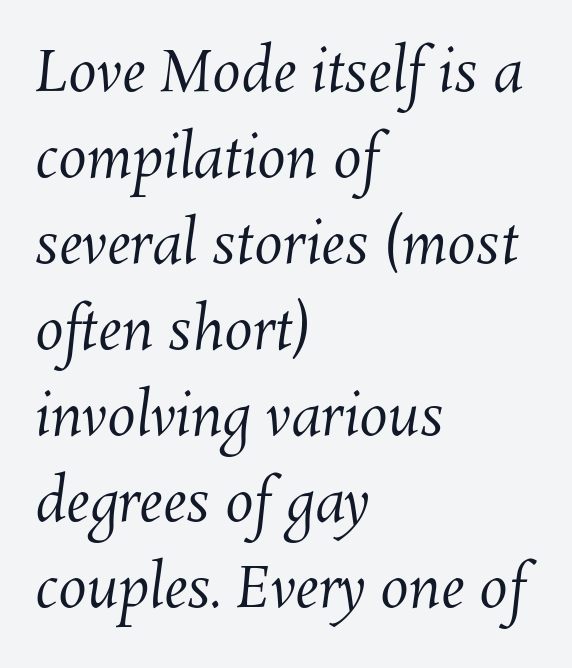
The image shows 57 px regular-weight type; set left-aligned, normal line spacing (1.51x), normal letter spacing, not underlined; medium stroke contrast and a medium x-height.
